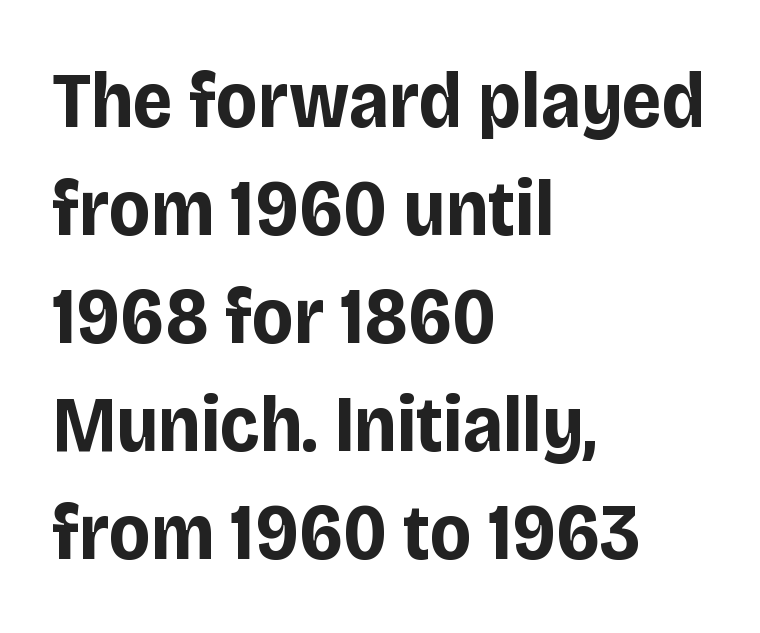
How are the letters spaced? Ordinarily, with no added tracking. A bare baseline throughout the passage. The strokes are fattened all the way to bold. If you drew a line through each stem, it would be perfectly vertical. Note: no serifs on the glyphs. Is the block centered? No — it sits flush against the left margin.
